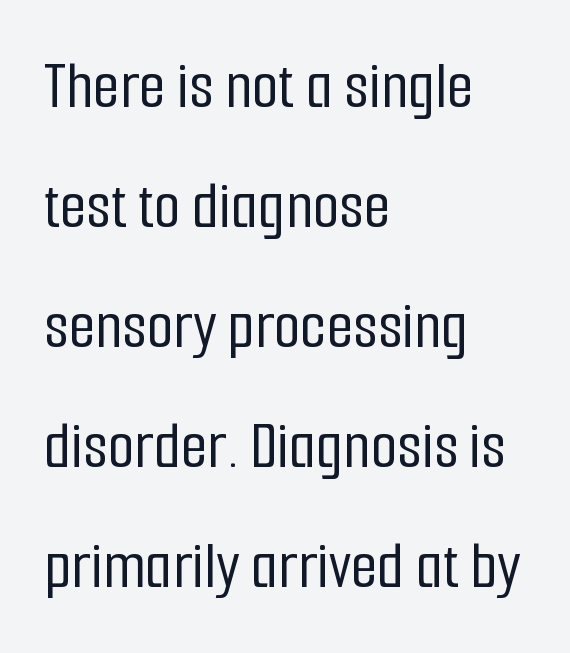
{"serif": "no", "italic": "no", "width": "condensed", "stroke_contrast": "low", "x_height": "medium", "monospaced": "no", "underline": "no", "align": "left", "line_spacing_ratio": 1.74, "letter_spacing": "normal", "letter_spacing_em": 0.0, "glyph_px": 69}
